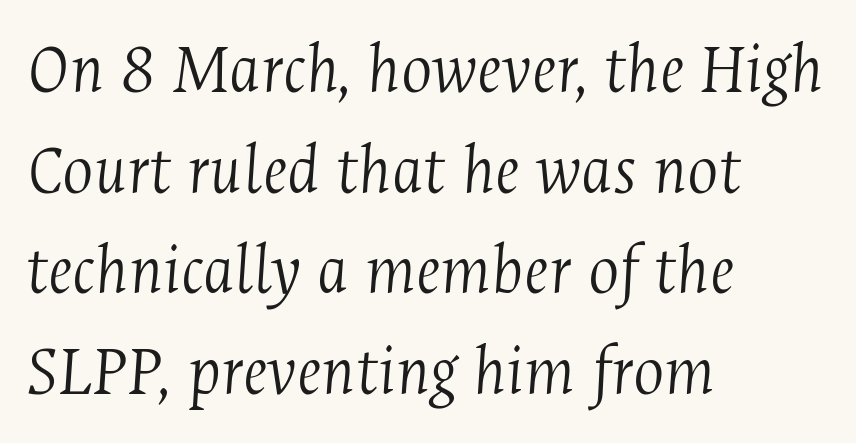
Q: Is the text bold? A: No.
Q: Is the text italic (slanted)? A: Yes, it leans right by about 4 degrees.
Q: Is the typeface a serif or a sans-serif typeface? A: Serif.
Q: Is the text underlined? A: No.
Q: How is the paragraph aligned? A: Left-aligned.
Q: Is the spacing between letters normal or unusually wide? A: Normal.
Q: Is the spacing between lines tight, normal or loose? A: Normal.
Q: Width (condensed, normal, or wide)? A: Condensed.
Q: Stroke contrast? A: Medium.
Q: x-height? A: Medium.
Q: Monospaced? A: No.
